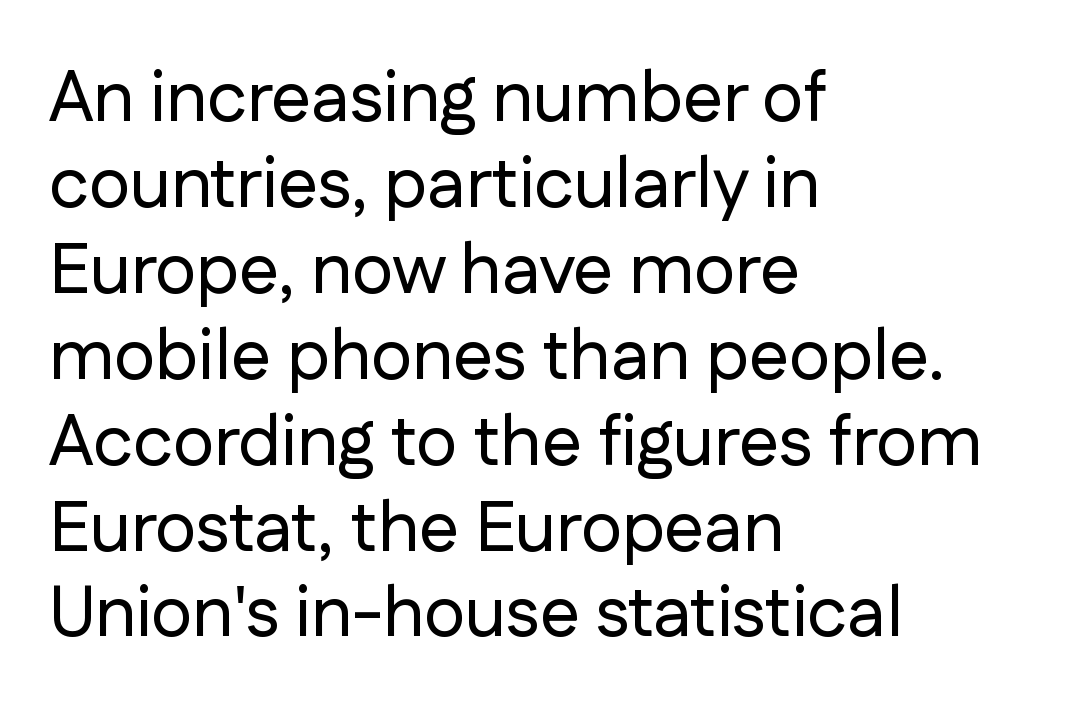
{"serif": "no", "italic": "no", "width": "normal", "stroke_contrast": "low", "x_height": "medium", "monospaced": "no", "underline": "no", "align": "left", "line_spacing_ratio": 1.21, "letter_spacing": "normal", "letter_spacing_em": 0.0, "glyph_px": 71}
